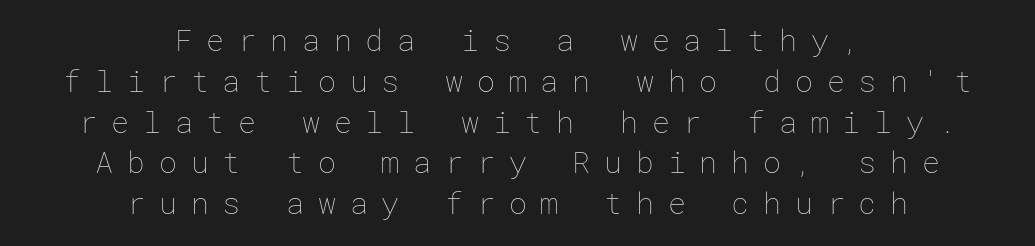
Q: Is the text bold? A: No.
Q: Is the text italic (slanted)? A: No, it is upright.
Q: Is the text underlined? A: No.
Q: How is the paragraph aligned? A: Centered.
Q: Is the spacing between letters normal or unusually wide? A: Unusually wide.
Q: Is the spacing between lines tight, normal or loose? A: Normal.
Q: Width (condensed, normal, or wide)? A: Normal.
Q: Stroke contrast? A: Low.
Q: x-height? A: Medium.
